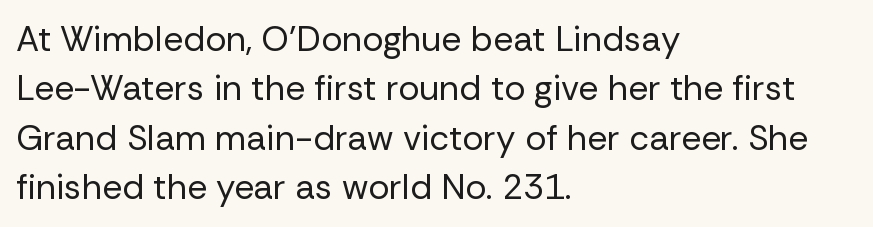
The image shows 35 px regular-weight sans-serif type, upright; set left-aligned, normal line spacing (1.41x), normal letter spacing, not underlined; low stroke contrast and a medium x-height.
